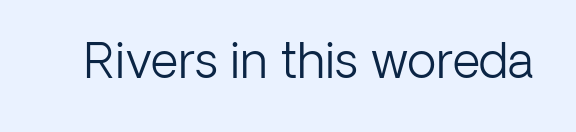
{"serif": "no", "italic": "no", "bold": "no", "weight": "light", "width": "normal", "stroke_contrast": "low", "x_height": "medium", "monospaced": "no", "underline": "no", "letter_spacing": "normal", "letter_spacing_em": 0.0, "glyph_px": 48}
